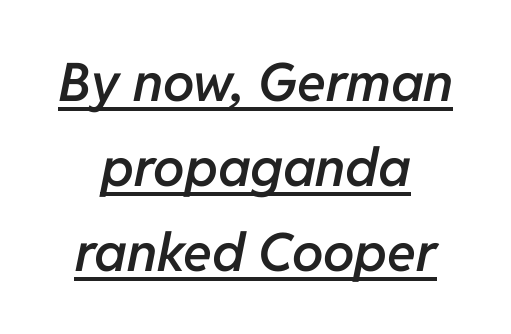
{"italic": "yes", "lean": "right", "slant_degrees": 11, "bold": "semi", "weight": "semibold", "width": "normal", "stroke_contrast": "low", "x_height": "medium", "monospaced": "no", "underline": "yes", "align": "center", "line_spacing": "normal", "line_spacing_ratio": 1.6, "letter_spacing": "normal", "letter_spacing_em": 0.0, "glyph_px": 53}
